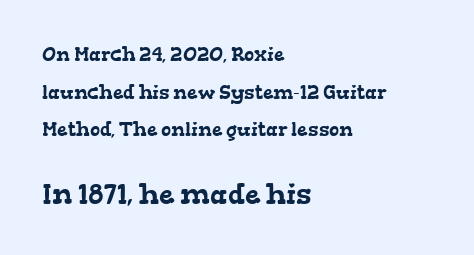
Q: Is the typeface a serif or a sans-serif typeface? A: Serif.
Q: Is the text underlined? A: No.
Q: How is the paragraph aligned? A: Left-aligned.
Q: Is the spacing between letters normal or unusually wide? A: Normal.
Q: Is the spacing between lines tight, normal or loose? A: Loose.
Q: Which block of text is set in a larger size, the first (top) or the second (bottom)? A: The second (bottom) one.
Q: Width (condensed, normal, or wide)? A: Wide.
Q: Stroke contrast? A: Low.
Q: x-height? A: Medium.
Q: Monospaced? A: No.
